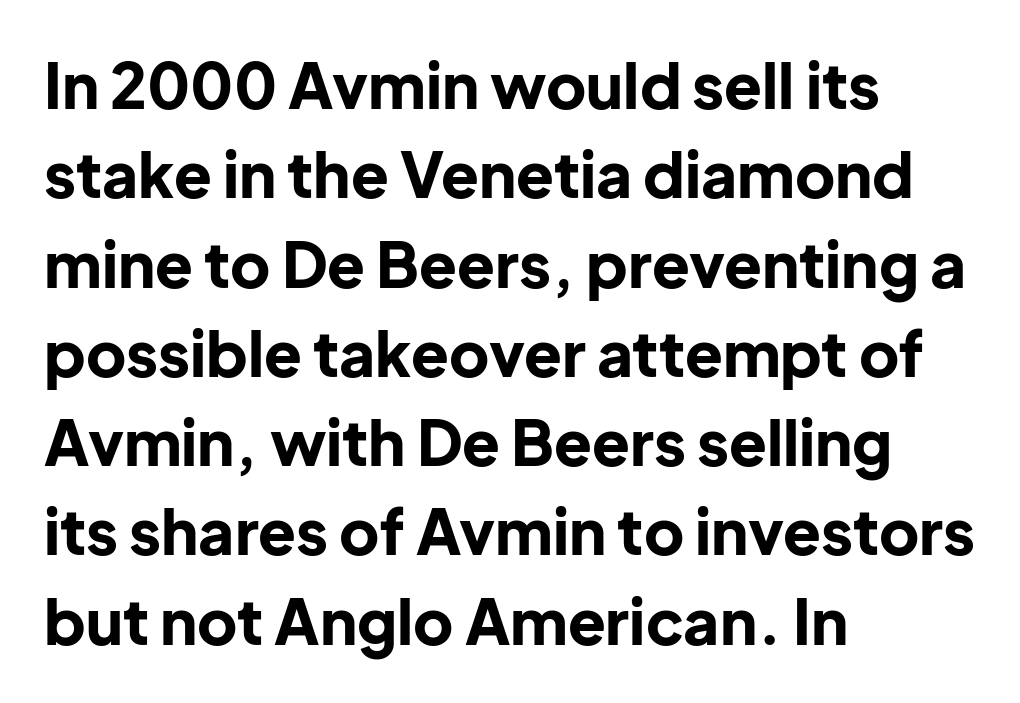
Each line starts at the same left margin while the right side varies. Students, observe: this is what conventionally led text looks like. The strokes are fattened all the way to bold. Words appear dense and cohesive because spacing is normal. The designer went with a sans here, leaving each stem footless. Check the space under the baseline: it is left empty.
